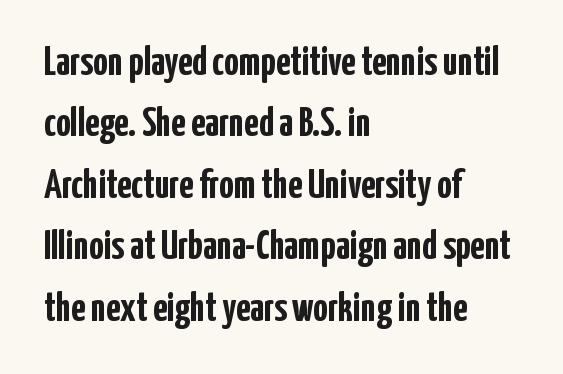
{"serif": "no", "italic": "no", "bold": "yes", "weight": "semibold", "width": "condensed", "stroke_contrast": "low", "x_height": "medium", "monospaced": "no", "underline": "no", "align": "left", "line_spacing": "normal", "line_spacing_ratio": 1.5, "letter_spacing": "normal", "letter_spacing_em": 0.0, "glyph_px": 41}
